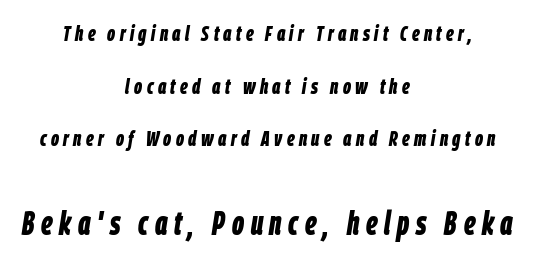
Q: Is the text bold? A: Yes.
Q: Is the text italic (slanted)? A: Yes, it leans right by about 9 degrees.
Q: Is the text underlined? A: No.
Q: How is the paragraph aligned? A: Centered.
Q: Is the spacing between letters normal or unusually wide? A: Unusually wide.
Q: Is the spacing between lines tight, normal or loose? A: Loose.
Q: Which block of text is set in a larger size, the first (top) or the second (bottom)? A: The second (bottom) one.
Q: Width (condensed, normal, or wide)? A: Condensed.
Q: Stroke contrast? A: Low.
Q: x-height? A: Large.
Q: Monospaced? A: No.
